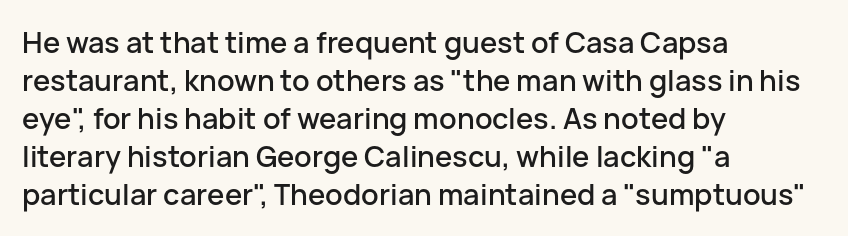
Q: Is the text italic (slanted)? A: No, it is upright.
Q: Is the typeface a serif or a sans-serif typeface? A: Sans-serif.
Q: Is the text underlined? A: No.
Q: How is the paragraph aligned? A: Left-aligned.
Q: Is the spacing between letters normal or unusually wide? A: Normal.
Q: Is the spacing between lines tight, normal or loose? A: Normal.
Q: Width (condensed, normal, or wide)? A: Normal.
Q: Stroke contrast? A: Low.
Q: x-height? A: Medium.
Q: Monospaced? A: No.
